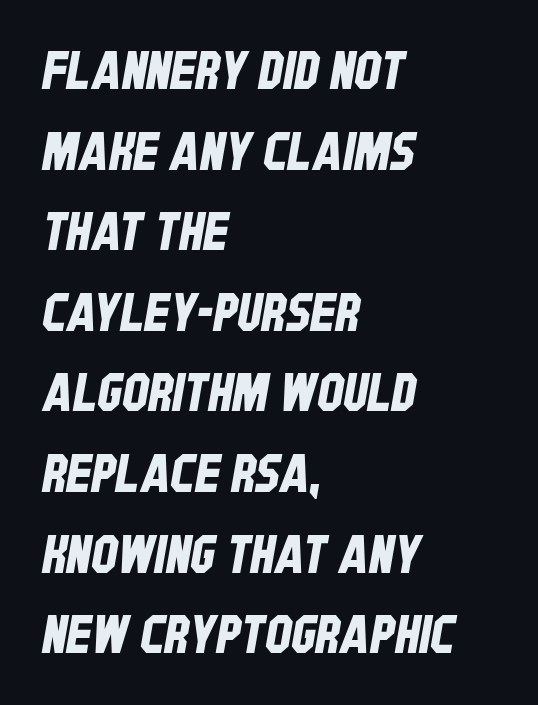
{"serif": "no", "width": "condensed", "stroke_contrast": "low", "x_height": "large", "monospaced": "no", "underline": "no", "align": "left", "line_spacing": "normal", "line_spacing_ratio": 1.55, "letter_spacing": "normal", "letter_spacing_em": 0.0, "glyph_px": 52}
